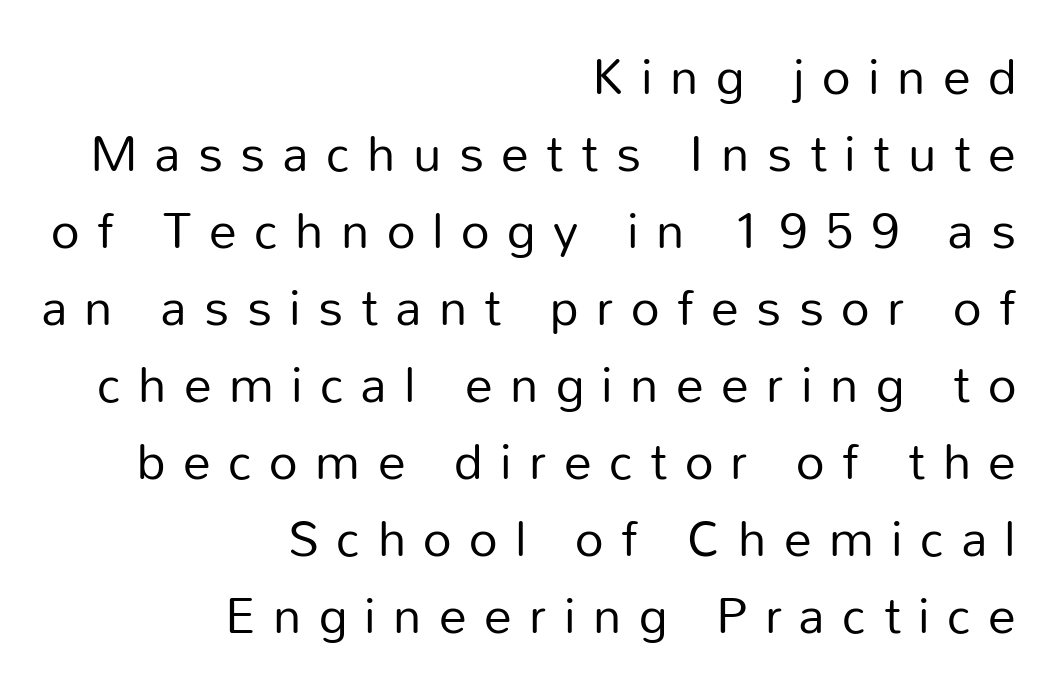
{"serif": "no", "italic": "no", "bold": "no", "weight": "regular", "width": "normal", "stroke_contrast": "low", "x_height": "medium", "monospaced": "no", "underline": "no", "align": "right", "line_spacing": "normal", "line_spacing_ratio": 1.54, "letter_spacing": "wide", "letter_spacing_em": 0.35, "glyph_px": 50}
